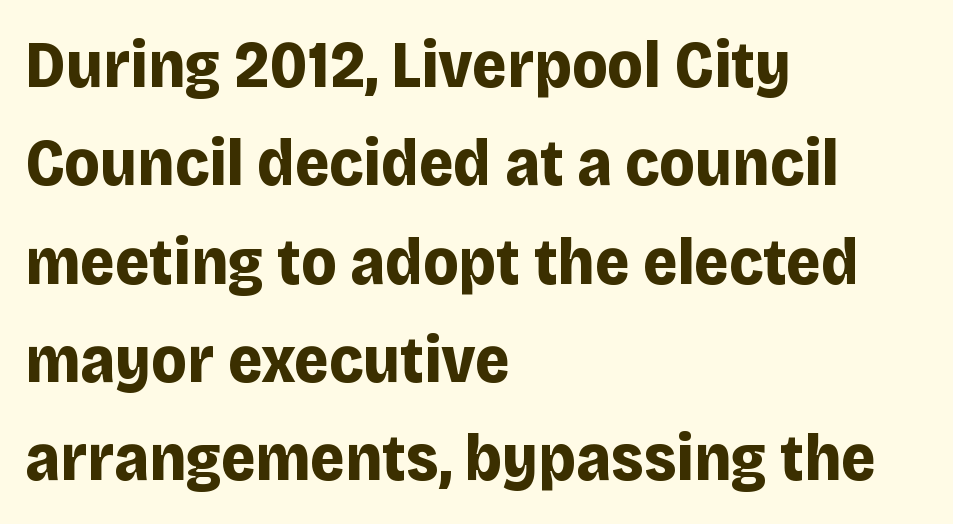
Q: Is the text bold? A: Yes.
Q: Is the text italic (slanted)? A: No, it is upright.
Q: Is the typeface a serif or a sans-serif typeface? A: Sans-serif.
Q: Is the text underlined? A: No.
Q: How is the paragraph aligned? A: Left-aligned.
Q: Is the spacing between letters normal or unusually wide? A: Normal.
Q: Is the spacing between lines tight, normal or loose? A: Normal.
Q: Width (condensed, normal, or wide)? A: Normal.
Q: Stroke contrast? A: Low.
Q: x-height? A: Large.
Q: Monospaced? A: No.
